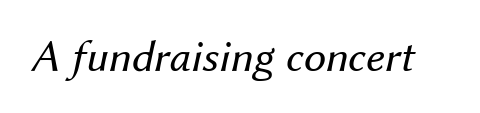
Q: Is the text bold? A: No.
Q: Is the text italic (slanted)? A: Yes, it leans right by about 12 degrees.
Q: Is the text underlined? A: No.
Q: Is the spacing between letters normal or unusually wide? A: Normal.
Q: Width (condensed, normal, or wide)? A: Normal.
Q: Stroke contrast? A: Medium.
Q: x-height? A: Medium.
Q: Monospaced? A: No.
